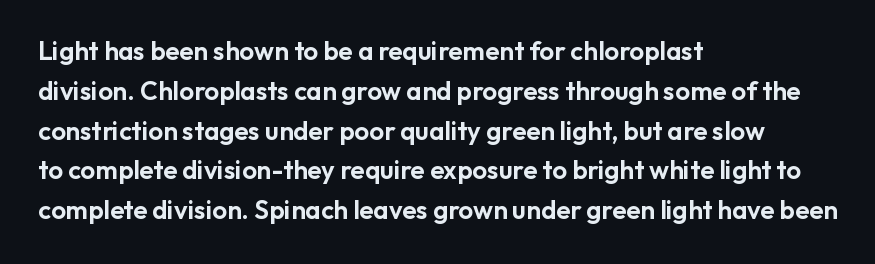
{"italic": "no", "underline": "no", "align": "left", "line_spacing": "normal", "line_spacing_ratio": 1.53, "letter_spacing": "normal", "letter_spacing_em": 0.0, "glyph_px": 26}
